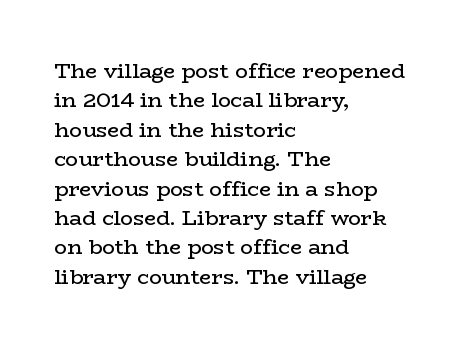
Q: Is the text bold? A: No.
Q: Is the text italic (slanted)? A: No, it is upright.
Q: Is the text underlined? A: No.
Q: How is the paragraph aligned? A: Left-aligned.
Q: Is the spacing between letters normal or unusually wide? A: Normal.
Q: Is the spacing between lines tight, normal or loose? A: Normal.
